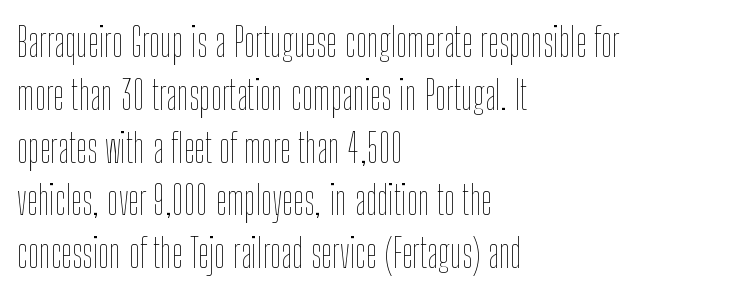
The image shows 40 px thin, condensed type, upright; set left-aligned, normal line spacing (1.32x), normal letter spacing, not underlined; low stroke contrast and a medium x-height.
